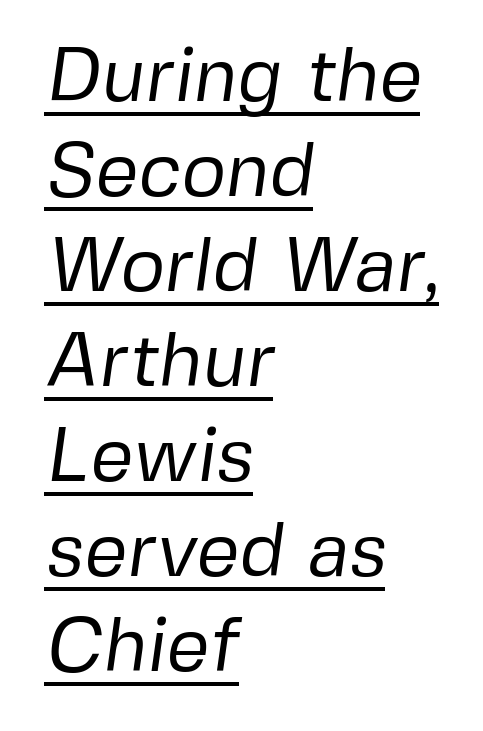
The image shows 76 px regular-weight sans-serif type; set left-aligned, normal line spacing (1.25x), normal letter spacing, underlined; low stroke contrast and a medium x-height.
